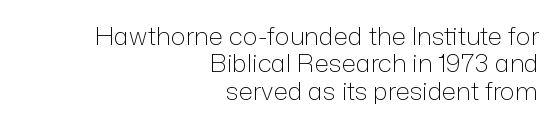
Q: Is the text bold? A: No.
Q: Is the text italic (slanted)? A: No, it is upright.
Q: Is the text underlined? A: No.
Q: How is the paragraph aligned? A: Right-aligned.
Q: Is the spacing between letters normal or unusually wide? A: Normal.
Q: Is the spacing between lines tight, normal or loose? A: Tight.
